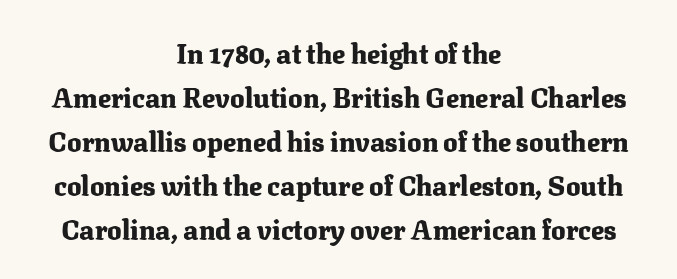
Q: Is the text bold? A: Yes.
Q: Is the text italic (slanted)? A: No, it is upright.
Q: Is the text underlined? A: No.
Q: How is the paragraph aligned? A: Centered.
Q: Is the spacing between letters normal or unusually wide? A: Normal.
Q: Is the spacing between lines tight, normal or loose? A: Normal.
